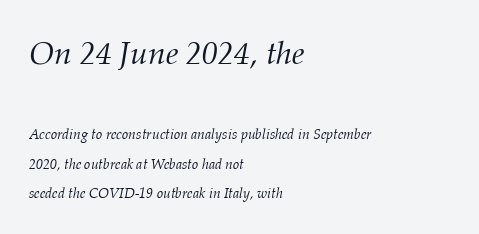
{"serif": "yes", "italic": "yes", "lean": "right", "slant_degrees": 12, "bold": "no", "weight": "light", "width": "normal", "stroke_contrast": "medium", "x_height": "medium", "monospaced": "no", "underline": "no", "align": "left", "line_spacing": "loose", "line_spacing_ratio": 2.13, "letter_spacing": "normal", "letter_spacing_em": 0.0, "larger_block": "first", "size_ratio": 2.29, "glyph_px": 32}
